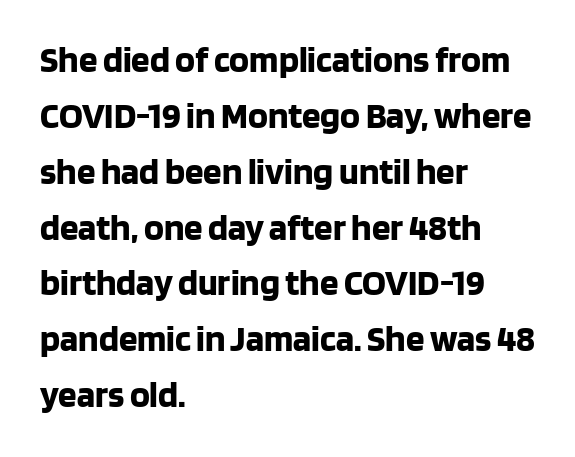
Q: Is the text bold? A: Yes.
Q: Is the text italic (slanted)? A: No, it is upright.
Q: Is the typeface a serif or a sans-serif typeface? A: Sans-serif.
Q: Is the text underlined? A: No.
Q: How is the paragraph aligned? A: Left-aligned.
Q: Is the spacing between letters normal or unusually wide? A: Normal.
Q: Is the spacing between lines tight, normal or loose? A: Normal.
Q: Width (condensed, normal, or wide)? A: Normal.
Q: Stroke contrast? A: Low.
Q: x-height? A: Large.
Q: Monospaced? A: No.
